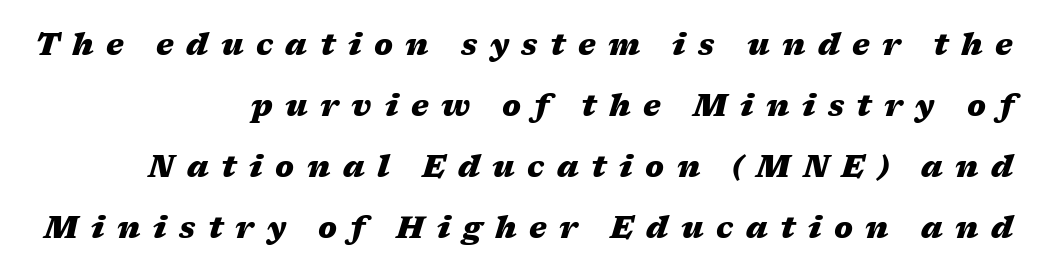
The letters advance in unequal steps, a hallmark of proportional type. You'd pick this weight for a headline — it's a proper bold. Would a proofreader flag this as italicized? Yes. Is there much room between lines? Yes — plenty of vertical air separates them. The paragraph shown leans on its right margin. The gap between lines stays unmarked.
